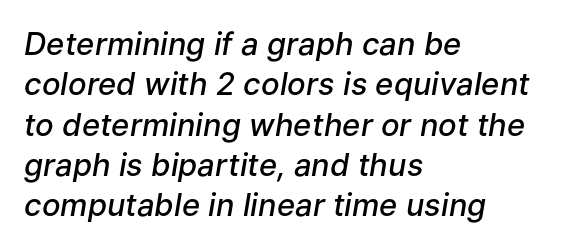
Q: Is the text bold? A: Semi-bold.
Q: Is the text italic (slanted)? A: Yes, it leans right by about 9 degrees.
Q: Is the text underlined? A: No.
Q: How is the paragraph aligned? A: Left-aligned.
Q: Is the spacing between letters normal or unusually wide? A: Normal.
Q: Is the spacing between lines tight, normal or loose? A: Normal.
Q: Width (condensed, normal, or wide)? A: Normal.
Q: Stroke contrast? A: Low.
Q: x-height? A: Medium.
Q: Monospaced? A: No.
